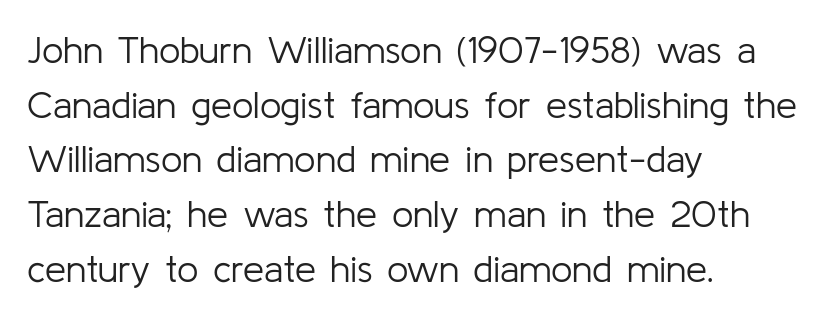
This sample has the flowing, uneven cadence of proportional lettering. Whoever set this chose a conventional vertical rhythm. Typeset ragged right — the left edge is the straight one. The typography opts for an upright posture over an oblique one. Spacing between characters is what you'd get straight out of the box.
